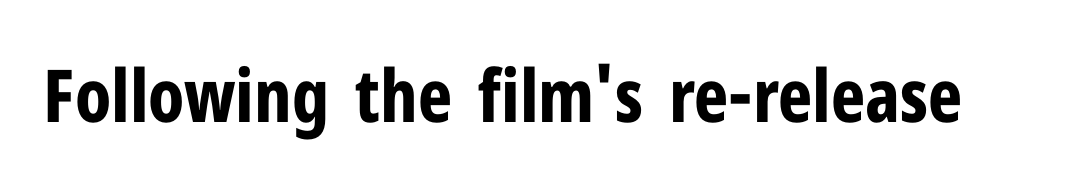
Q: Is the text bold? A: Yes.
Q: Is the text italic (slanted)? A: No, it is upright.
Q: Is the typeface a serif or a sans-serif typeface? A: Sans-serif.
Q: Is the text underlined? A: No.
Q: Is the spacing between letters normal or unusually wide? A: Normal.
Q: Width (condensed, normal, or wide)? A: Condensed.
Q: Stroke contrast? A: Low.
Q: x-height? A: Medium.
Q: Monospaced? A: No.
